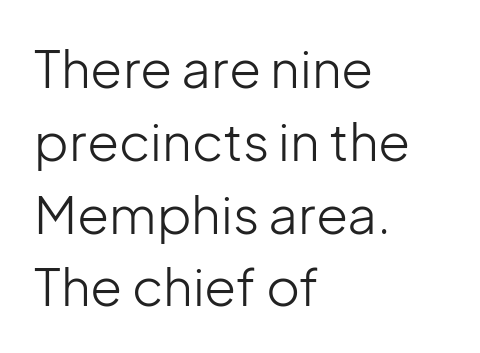
The image shows 52 px light sans-serif type, upright; set left-aligned, normal line spacing (1.4x), normal letter spacing, not underlined; low stroke contrast and a medium x-height.
